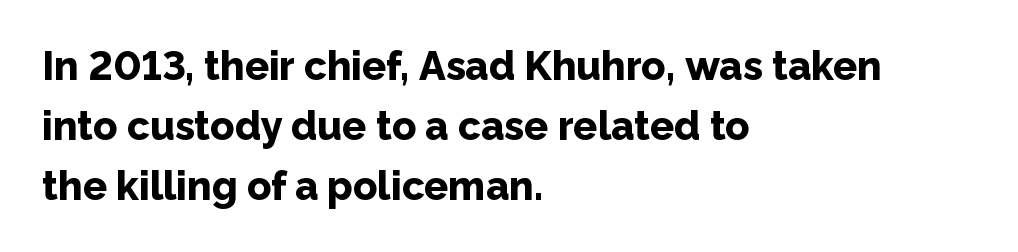
Evenly set lines give the paragraph a standard silhouette. Does the lettering tilt? It doesn't — this is upright. Heft: maximum for text — a bold. These lines stack with their left ends in a neat column. Spacing between characters is what you'd get straight out of the box.
